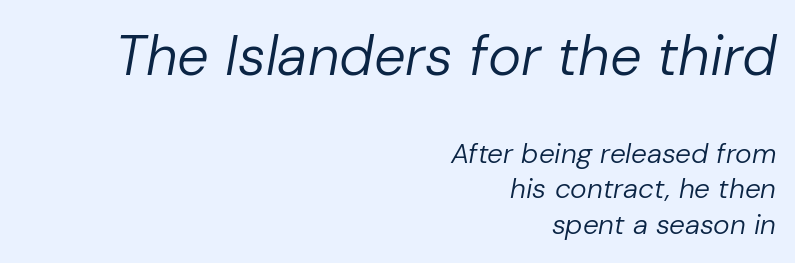
The strip under each line holds only bare page. Varying glyph widths throughout — classic text-font behaviour. These lines are set flush right with a ragged left edge. How are the letters spaced? Ordinarily, with no added tracking.
